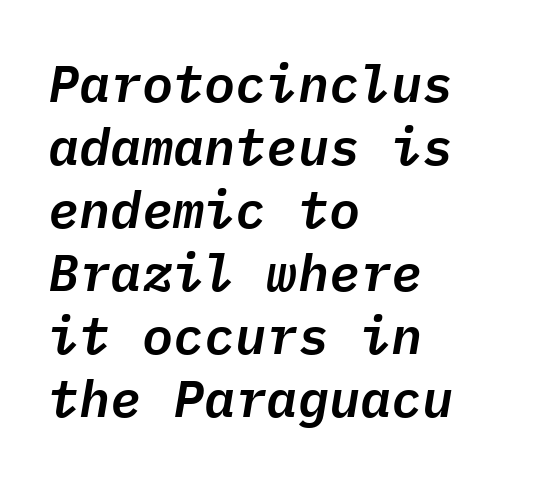
Q: Is the text italic (slanted)? A: Yes, it leans right by about 9 degrees.
Q: Is the text underlined? A: No.
Q: How is the paragraph aligned? A: Left-aligned.
Q: Is the spacing between letters normal or unusually wide? A: Normal.
Q: Width (condensed, normal, or wide)? A: Normal.
Q: Stroke contrast? A: Low.
Q: x-height? A: Medium.
Q: Monospaced? A: Yes.
